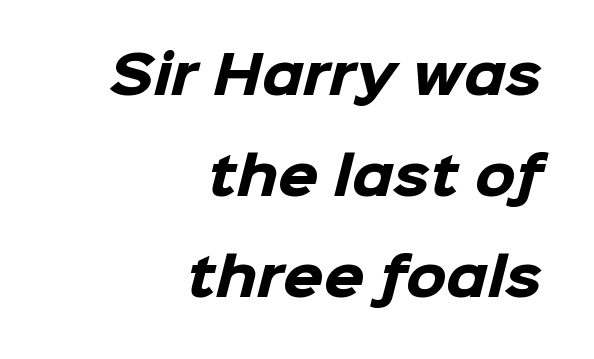
The image shows 52 px heavy sans-serif type; set right-aligned, loose line spacing (1.94x), normal letter spacing, not underlined; low stroke contrast and a medium x-height.
